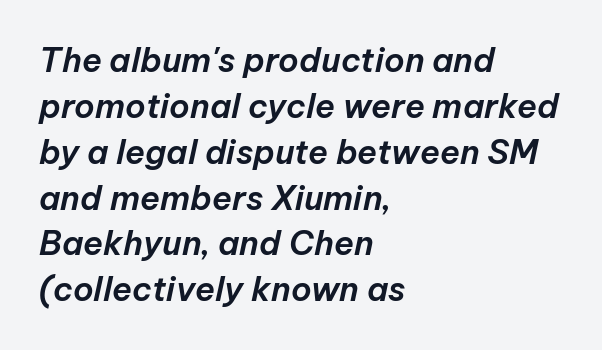
Q: Is the text italic (slanted)? A: Yes, it leans right by about 12 degrees.
Q: Is the text underlined? A: No.
Q: How is the paragraph aligned? A: Left-aligned.
Q: Is the spacing between letters normal or unusually wide? A: Normal.
Q: Is the spacing between lines tight, normal or loose? A: Normal.
Q: Width (condensed, normal, or wide)? A: Normal.
Q: Stroke contrast? A: Low.
Q: x-height? A: Medium.
Q: Monospaced? A: No.
